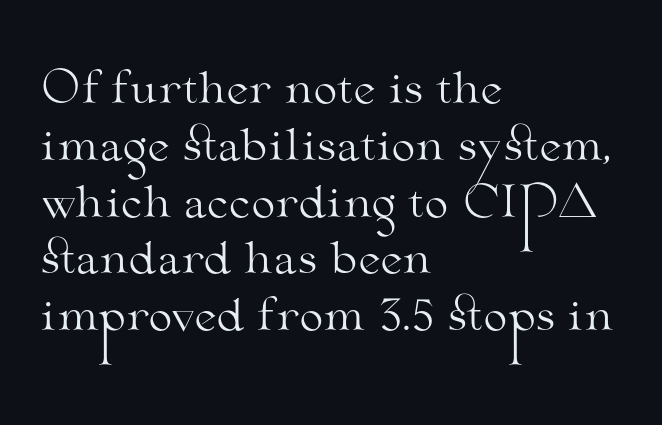
You could call the tracking neutral — neither tight nor loose. Descender tails drop into unmarked territory. The font sits on the lighter half of the weight spectrum, regular included. Font category for this specimen: serif. These lines were composed using upright roman letters. The face used here is proportionally spaced, like ordinary book or web type.
